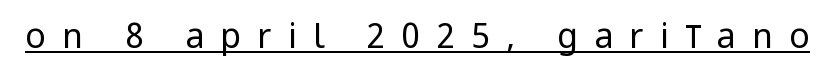
The image shows 34 px regular-weight, condensed sans-serif type, upright; set unusually wide letter spacing (+0.48 em), underlined; low stroke contrast and a large x-height.
